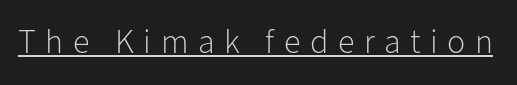
The image shows 34 px light sans-serif type, upright; set unusually wide letter spacing (+0.28 em), underlined; low stroke contrast and a medium x-height.
